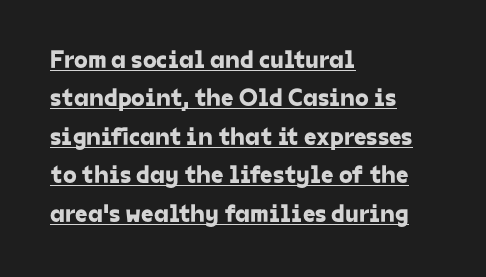
Q: Is the text underlined? A: Yes.
Q: How is the paragraph aligned? A: Left-aligned.
Q: Is the spacing between letters normal or unusually wide? A: Normal.
Q: Is the spacing between lines tight, normal or loose? A: Normal.
